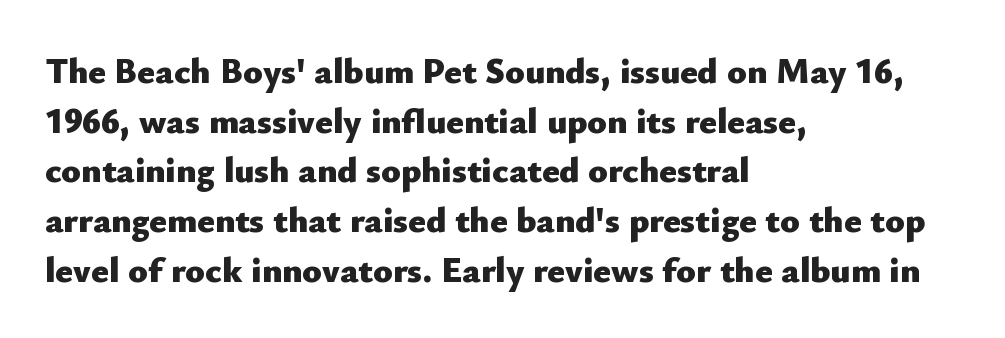
The image shows 36 px heavy sans-serif type, upright; set left-aligned, normal line spacing (1.38x), normal letter spacing, not underlined; low stroke contrast and a small x-height.
